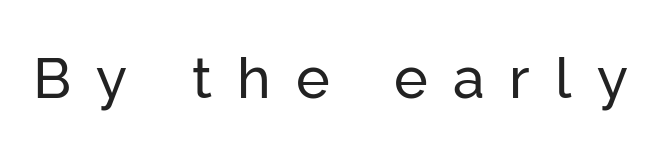
The image shows 57 px sans-serif type, upright; set unusually wide letter spacing (+0.44 em), not underlined; low stroke contrast and a medium x-height.
